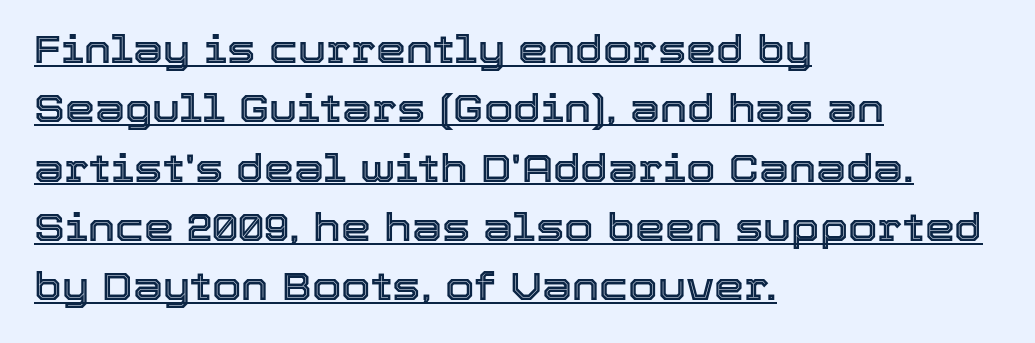
Reading down the column, the eye jumps a familiar distance to each next line. The horizontal fit of the characters is conventional and even. This is roman type, the default non-slanted kind. Where is the straight margin? On the left.
